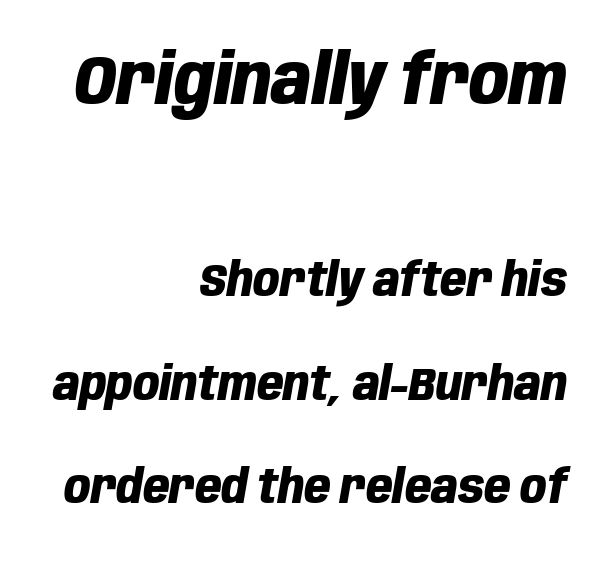
The letters advance in unequal steps, a hallmark of proportional type. The text block is weighted toward the right margin, trailing off unevenly leftward. Characters follow at the spacing the type designer built in. The vertical gap from one line to the next is large.
